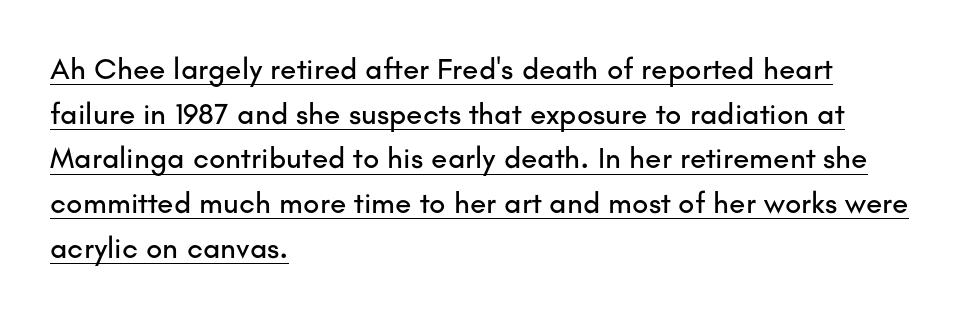
{"serif": "no", "italic": "no", "width": "normal", "stroke_contrast": "low", "x_height": "small", "monospaced": "no", "underline": "yes", "align": "left", "line_spacing": "normal", "line_spacing_ratio": 1.49, "letter_spacing": "normal", "letter_spacing_em": 0.0, "glyph_px": 30}
